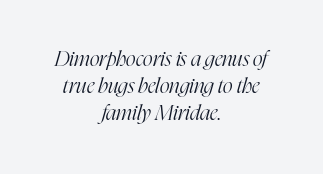
Q: Is the text bold? A: No.
Q: Is the text italic (slanted)? A: Yes, it leans right by about 16 degrees.
Q: Is the text underlined? A: No.
Q: How is the paragraph aligned? A: Centered.
Q: Is the spacing between letters normal or unusually wide? A: Normal.
Q: Is the spacing between lines tight, normal or loose? A: Normal.
